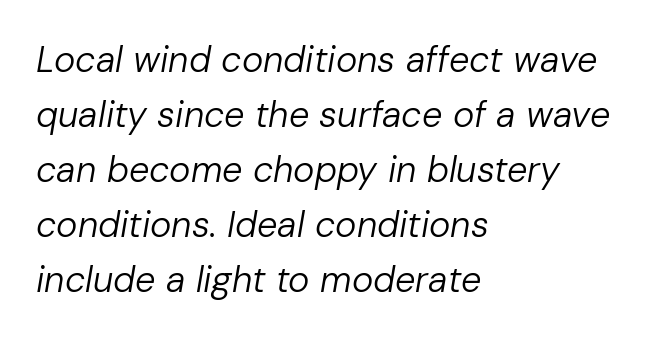
{"italic": "yes", "lean": "right", "slant_degrees": 10, "bold": "no", "weight": "regular", "width": "normal", "stroke_contrast": "low", "x_height": "medium", "monospaced": "no", "underline": "no", "align": "left", "line_spacing": "normal", "line_spacing_ratio": 1.53, "letter_spacing": "normal", "letter_spacing_em": 0.0, "glyph_px": 36}
